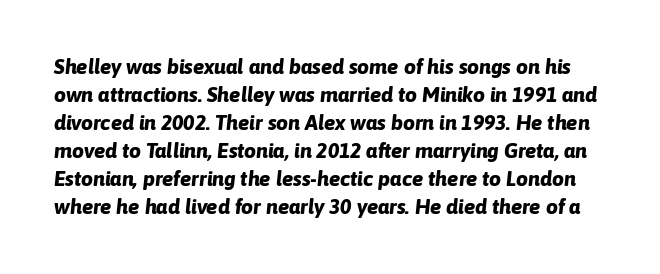
The image shows 21 px bold type, italic (leaning right); set normal line spacing (1.33x), normal letter spacing, not underlined.
